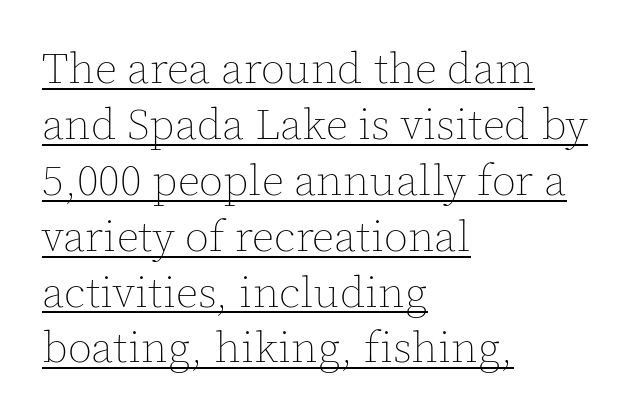
Q: Is the text bold? A: No.
Q: Is the text italic (slanted)? A: No, it is upright.
Q: Is the text underlined? A: Yes.
Q: How is the paragraph aligned? A: Left-aligned.
Q: Is the spacing between letters normal or unusually wide? A: Normal.
Q: Is the spacing between lines tight, normal or loose? A: Normal.
Q: Width (condensed, normal, or wide)? A: Normal.
Q: x-height? A: Medium.
Q: Monospaced? A: No.
